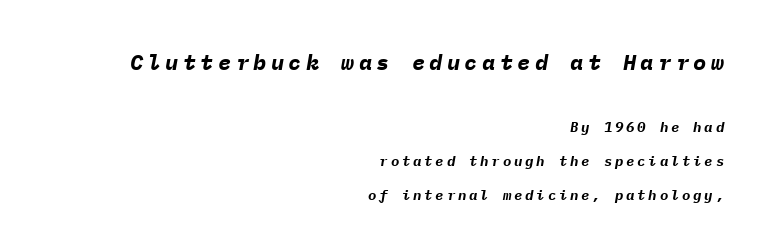
The space directly below the letters is spotless. Students, observe: this is what heavily led, spacious text looks like. Compared with a flush-left layout, this one pins lines to the opposite, right side. The letters are spread apart with noticeably loose tracking.
